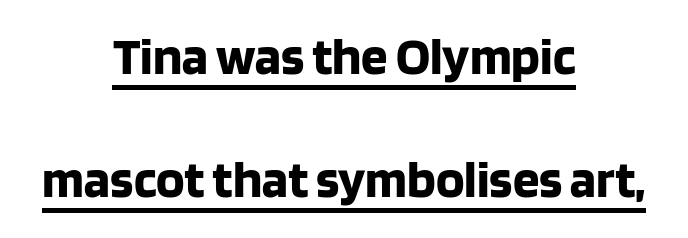
{"serif": "no", "italic": "no", "bold": "yes", "weight": "bold", "width": "normal", "stroke_contrast": "low", "x_height": "large", "monospaced": "no", "underline": "yes", "align": "center", "line_spacing": "loose", "line_spacing_ratio": 2.32, "letter_spacing": "normal", "letter_spacing_em": 0.0, "glyph_px": 53}
